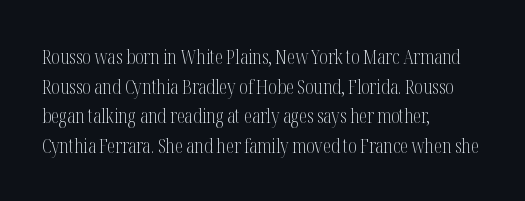
{"italic": "no", "bold": "no", "underline": "no", "align": "left", "line_spacing": "normal", "line_spacing_ratio": 1.48, "letter_spacing": "normal", "letter_spacing_em": 0.0, "glyph_px": 20}
